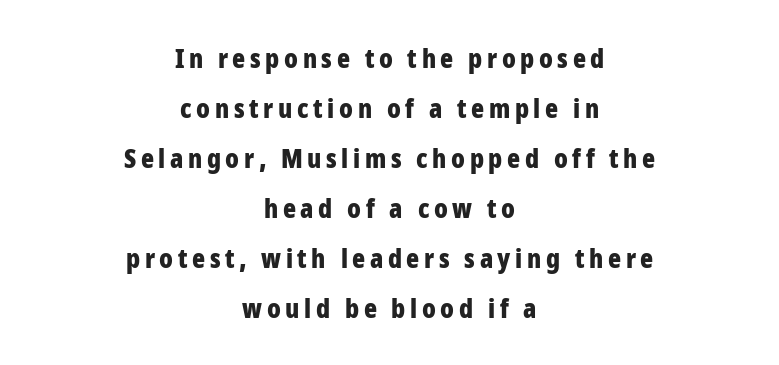
Do the letters lean? They stand straight. The paragraph has two soft edges and a firm central axis. Look at the stroke-to-counter ratio: heavy, a bold. Honestly, there is no underline to notice here at all.
